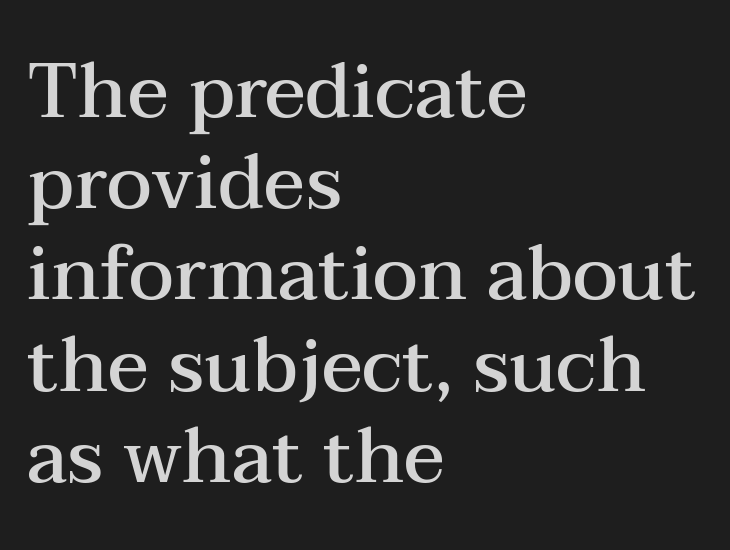
It's the straight-up-and-down kind of type. These lines are rendered in a variable-pitch font. A typesetter would call this zero additional tracking. Each glyph is drawn with semibold strokes, heavier than normal yet not fully bold. A clean baseline with only descenders dipping below it. Teacher's note: observe the even left margin — that is flush-left alignment.
